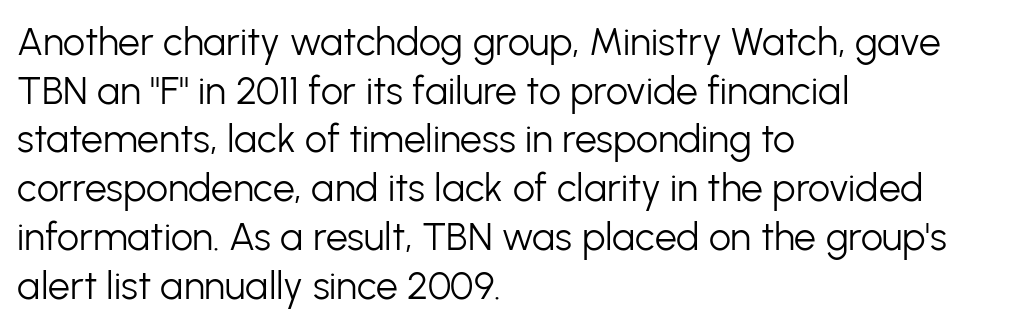
{"serif": "no", "italic": "no", "bold": "no", "weight": "light", "width": "normal", "stroke_contrast": "low", "x_height": "medium", "monospaced": "no", "underline": "no", "align": "left", "line_spacing": "normal", "line_spacing_ratio": 1.25, "letter_spacing": "normal", "letter_spacing_em": 0.0, "glyph_px": 39}
